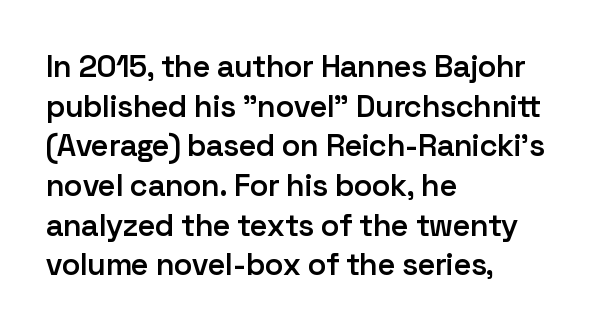
The image shows 31 px semibold sans-serif type, upright; set left-aligned, normal line spacing (1.28x), normal letter spacing, not underlined; low stroke contrast and a medium x-height.
